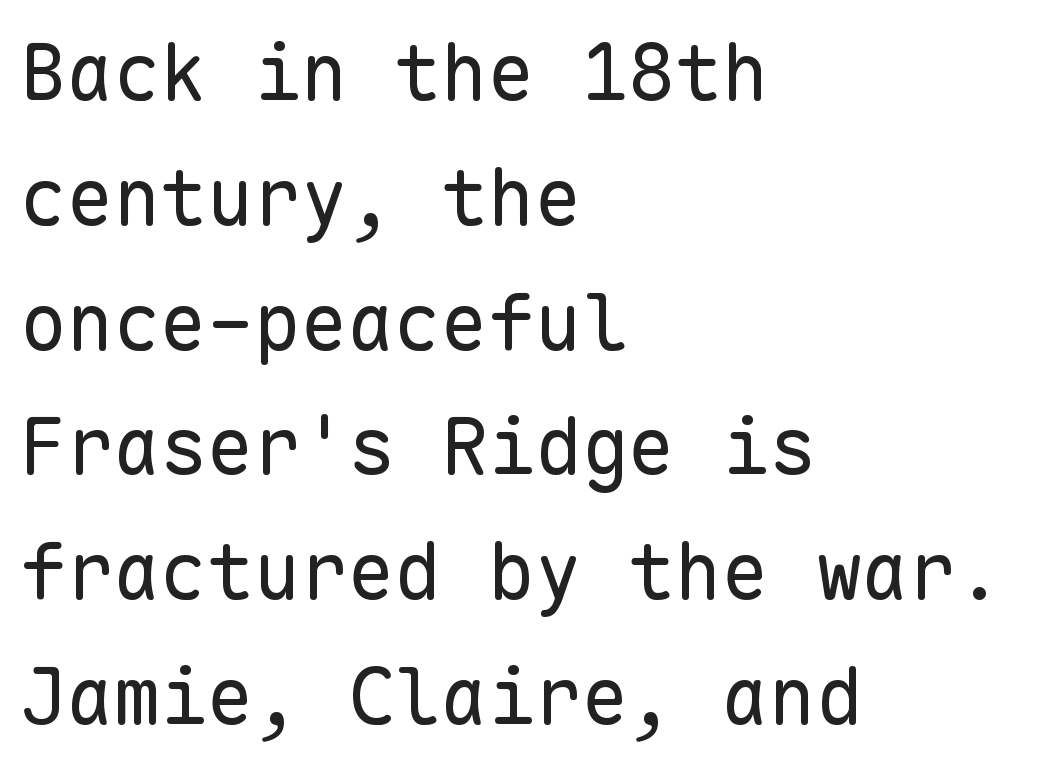
{"serif": "no", "italic": "no", "bold": "no", "weight": "regular", "width": "normal", "stroke_contrast": "low", "x_height": "medium", "monospaced": "yes", "underline": "no", "align": "left", "line_spacing": "normal", "line_spacing_ratio": 1.6, "letter_spacing": "normal", "letter_spacing_em": 0.0, "glyph_px": 78}
